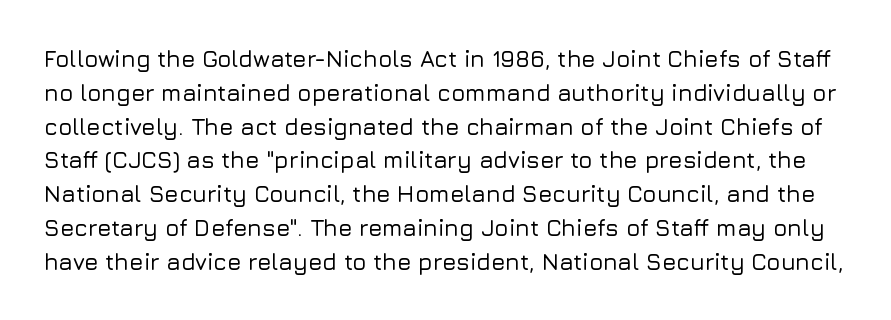
{"italic": "no", "underline": "no", "line_spacing": "normal", "line_spacing_ratio": 1.47, "letter_spacing": "normal", "letter_spacing_em": 0.0, "glyph_px": 23}
